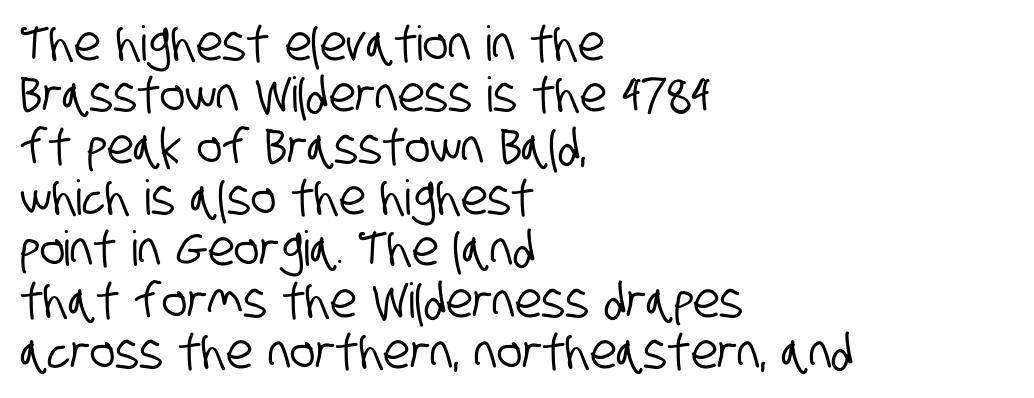
The image shows 48 px condensed sans-serif type; set left-aligned, tight line spacing (1.07x), normal letter spacing, not underlined; low stroke contrast and a large x-height.
